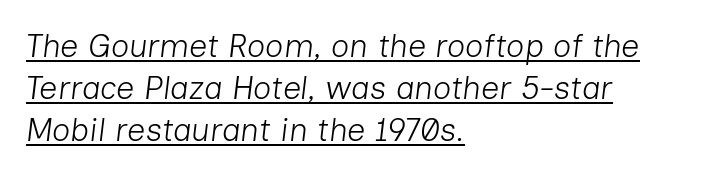
The image shows 32 px light type, italic (leaning right); set left-aligned, normal line spacing (1.32x), normal letter spacing, underlined; low stroke contrast and a medium x-height.
